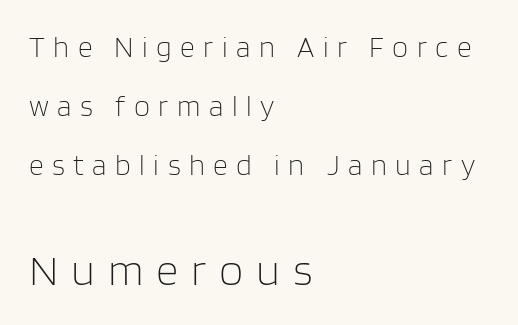
Character widths vary here, with narrow letters taking less room than wide ones. Does the leading feel generous? Absolutely, it's lavish. Heaviness? Minimal to ordinary, like unemphasized prose. You get the small type first, then a jump to larger type. A sans-serif font was chosen for this passage.
